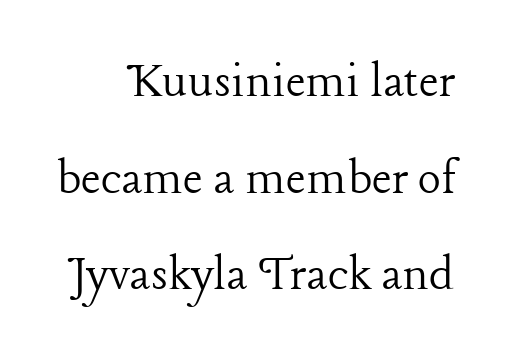
The image shows 54 px light serif type, upright; set line spacing 1.79x, normal letter spacing, not underlined; low stroke contrast and a medium x-height.
